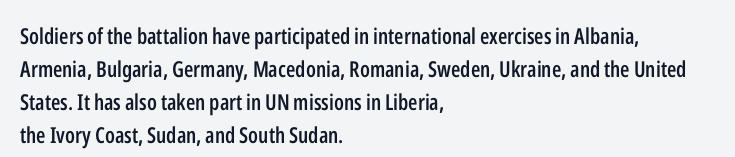
The image shows 22 px text type, upright; set left-aligned, normal line spacing (1.5x), normal letter spacing, not underlined.
